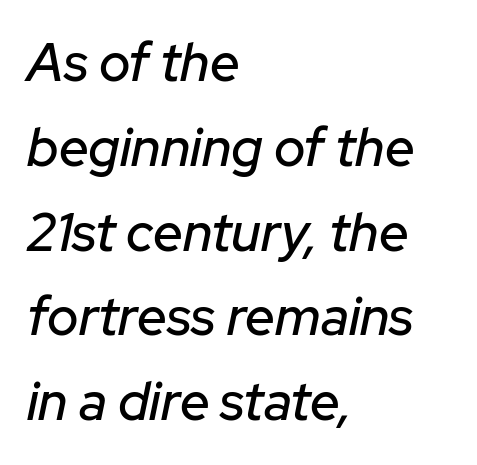
Q: Is the text italic (slanted)? A: Yes, it leans right by about 12 degrees.
Q: Is the text underlined? A: No.
Q: How is the paragraph aligned? A: Left-aligned.
Q: Is the spacing between letters normal or unusually wide? A: Normal.
Q: Is the spacing between lines tight, normal or loose? A: Normal.
Q: Width (condensed, normal, or wide)? A: Normal.
Q: Stroke contrast? A: Low.
Q: x-height? A: Medium.
Q: Monospaced? A: No.
